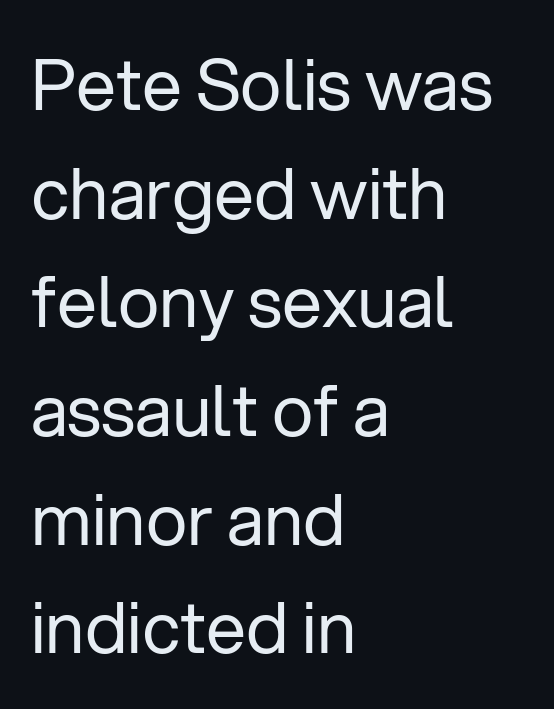
Examine the stroke ends and you'll find no serifs. This sample uses an upright cut, with every glyph sitting square on the baseline. Reading down the block, your eye returns to a fixed left position each line. This sample has the flowing, uneven cadence of proportional lettering.
